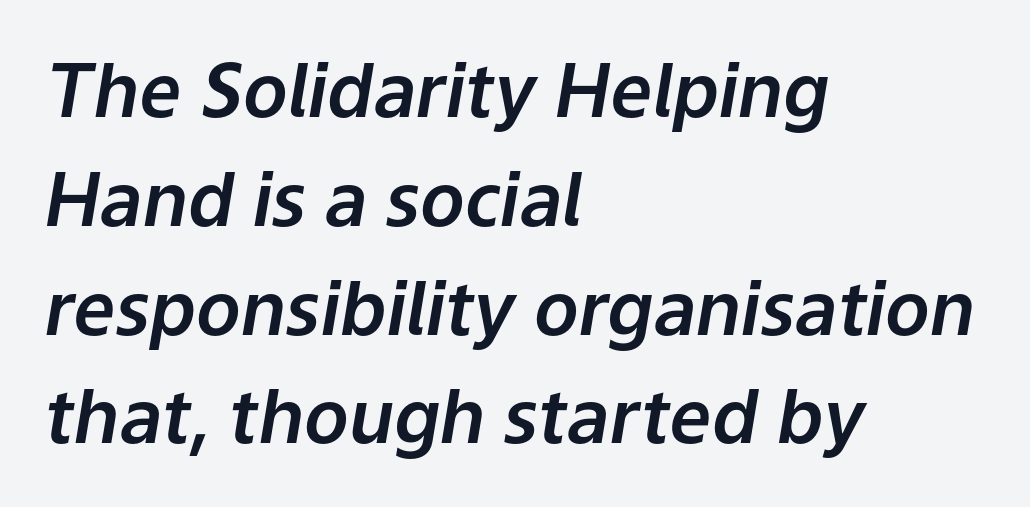
{"italic": "yes", "lean": "right", "slant_degrees": 9, "width": "normal", "stroke_contrast": "low", "x_height": "medium", "monospaced": "no", "underline": "no", "align": "left", "line_spacing": "normal", "line_spacing_ratio": 1.47, "letter_spacing": "normal", "letter_spacing_em": 0.0, "glyph_px": 74}
